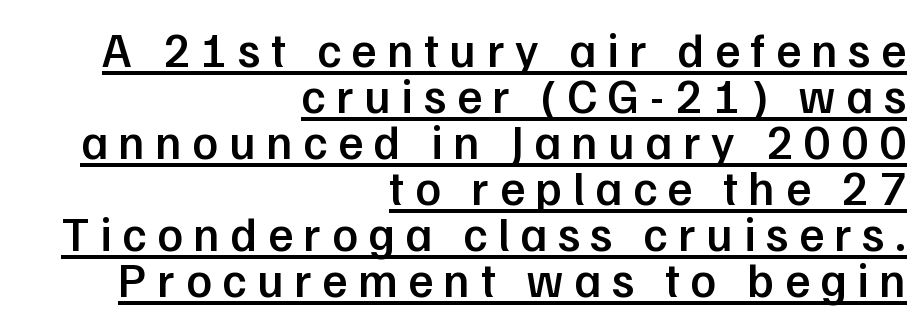
Students, observe the line beneath the letters — that is underlining. Does the type have serifs? No, each stem ends abruptly. Every character sits straight up, as roman type does. Caption: expanded tracking, letters set apart. The lines are packed closely together with very little leading. Spacing verdict: proportional, widths tailored to each character.
